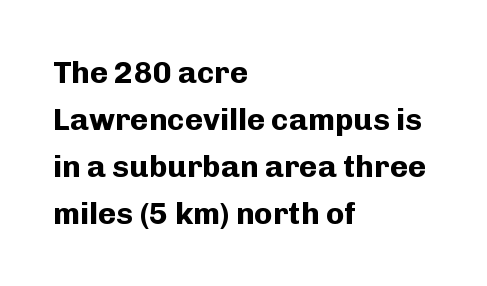
Q: Is the text bold? A: Yes.
Q: Is the text italic (slanted)? A: No, it is upright.
Q: Is the typeface a serif or a sans-serif typeface? A: Sans-serif.
Q: Is the text underlined? A: No.
Q: How is the paragraph aligned? A: Left-aligned.
Q: Is the spacing between letters normal or unusually wide? A: Normal.
Q: Is the spacing between lines tight, normal or loose? A: Normal.
Q: Width (condensed, normal, or wide)? A: Normal.
Q: Stroke contrast? A: Low.
Q: x-height? A: Medium.
Q: Monospaced? A: No.
